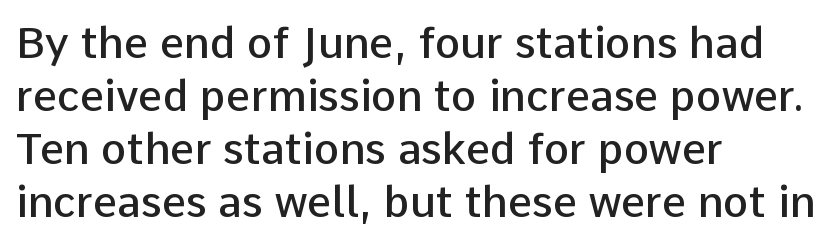
Q: Is the text bold? A: Semi-bold.
Q: Is the text italic (slanted)? A: No, it is upright.
Q: Is the typeface a serif or a sans-serif typeface? A: Sans-serif.
Q: Is the text underlined? A: No.
Q: How is the paragraph aligned? A: Left-aligned.
Q: Is the spacing between letters normal or unusually wide? A: Normal.
Q: Width (condensed, normal, or wide)? A: Normal.
Q: Stroke contrast? A: Low.
Q: x-height? A: Medium.
Q: Monospaced? A: No.
